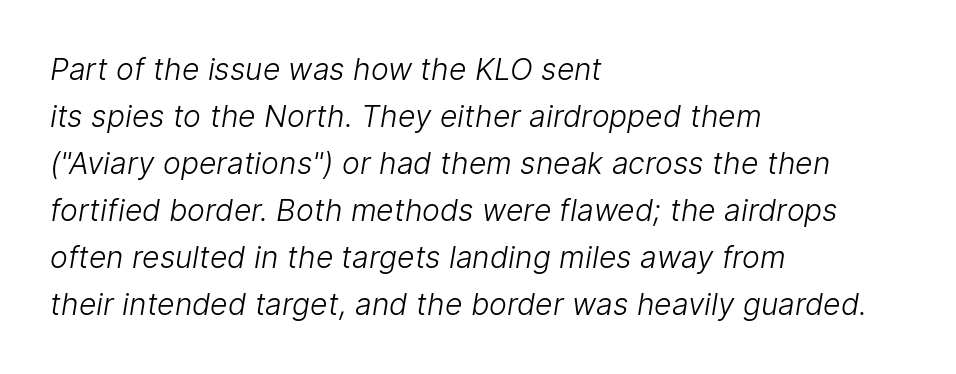
This is not heavy type; no bold has been used. Is this a fixed-width face? No — the glyphs have proportional, varying widths. What kind of face is this? One without serifs — a sans. These lines are set flush left with a ragged right edge. This sample uses plain, unmodified letter spacing.
